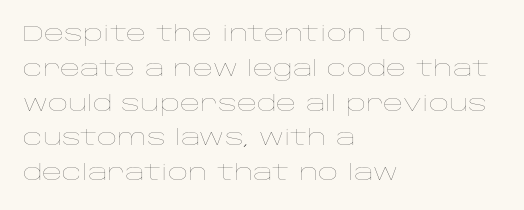
All the whitespace from short lines collects on the right. No extra tracking has been applied to these lines. Characters remain perfectly vertical along every line. The space beneath each line is pristine and unruled. Vertical stems look standard width or narrower in stroke.
